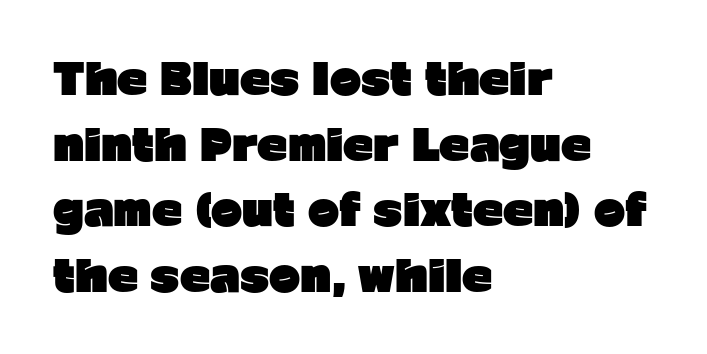
Q: Is the text bold? A: Yes.
Q: Is the text italic (slanted)? A: No, it is upright.
Q: Is the typeface a serif or a sans-serif typeface? A: Sans-serif.
Q: Is the text underlined? A: No.
Q: How is the paragraph aligned? A: Left-aligned.
Q: Is the spacing between letters normal or unusually wide? A: Normal.
Q: Is the spacing between lines tight, normal or loose? A: Normal.
Q: Width (condensed, normal, or wide)? A: Normal.
Q: Stroke contrast? A: Low.
Q: x-height? A: Medium.
Q: Monospaced? A: No.
